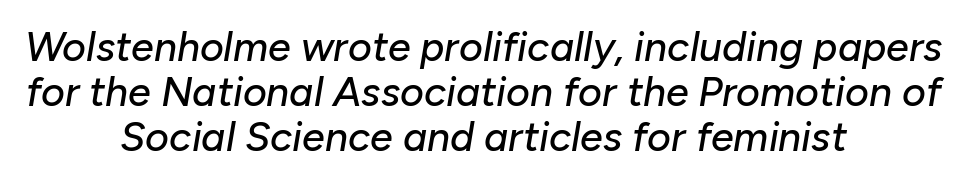
Closely set lines give the paragraph a compact silhouette. Compared with a flush-left layout, this one balances lines on the center instead. The string is rendered with underlining switched off. Glyph-to-glyph distance matches everyday printed text.
